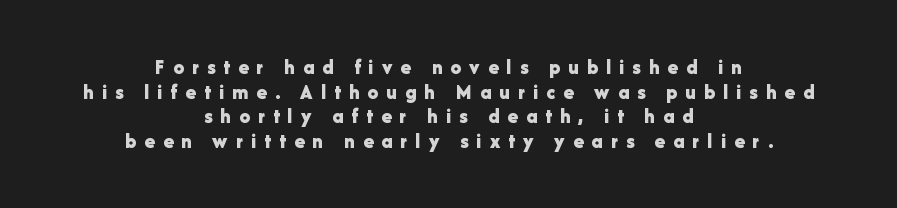
{"italic": "no", "bold": "yes", "underline": "no", "align": "center", "line_spacing_ratio": 1.17, "letter_spacing": "wide", "letter_spacing_em": 0.39, "glyph_px": 21}
